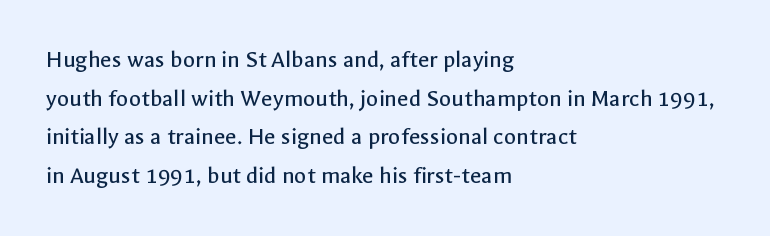
The image shows 25 px text type, upright; set left-aligned, normal line spacing (1.55x), normal letter spacing, not underlined.
